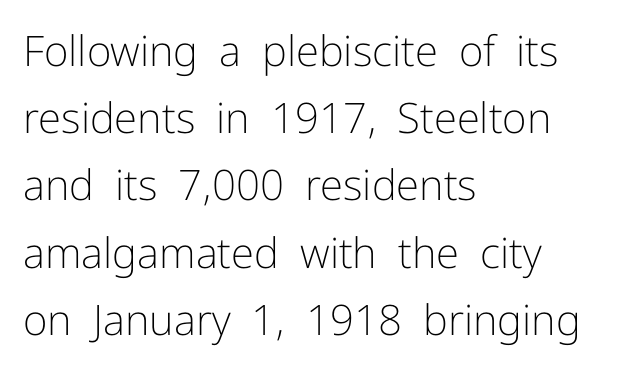
The image shows 42 px light sans-serif type, upright; set left-aligned, normal line spacing (1.6x), normal letter spacing, not underlined; low stroke contrast and a medium x-height.
